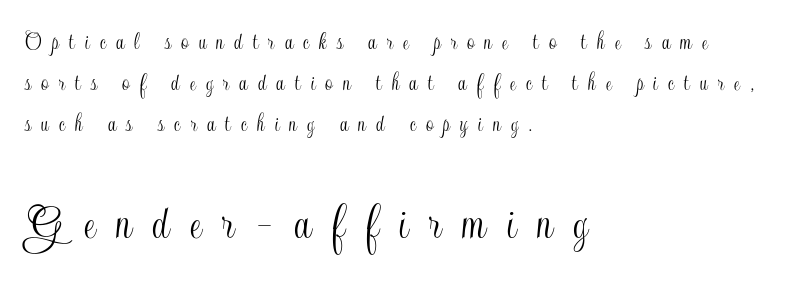
The image shows 53 px condensed type; set left-aligned, normal line spacing (1.57x), unusually wide letter spacing (+0.39 em), not underlined; the second (bottom) block is 2.04x larger; a small x-height.
